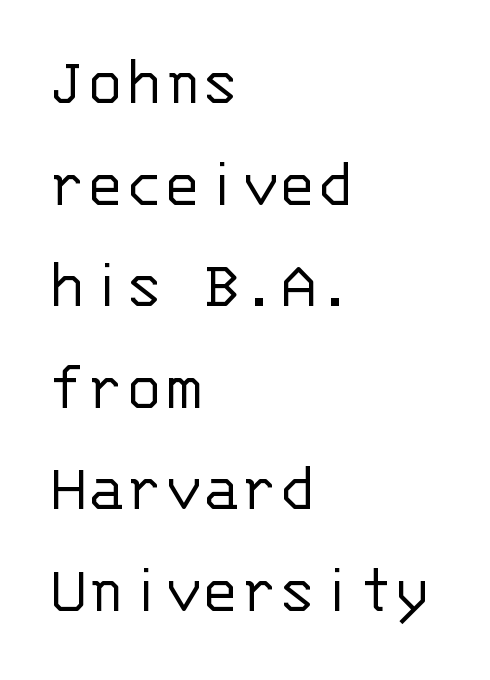
{"serif": "no", "italic": "no", "bold": "no", "weight": "light", "width": "normal", "stroke_contrast": "low", "x_height": "large", "monospaced": "yes", "underline": "no", "align": "left", "line_spacing": "normal", "line_spacing_ratio": 1.43, "letter_spacing": "normal", "letter_spacing_em": 0.0, "glyph_px": 71}
